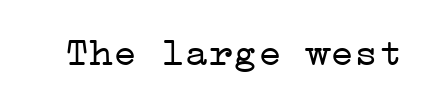
{"serif": "yes", "italic": "no", "bold": "no", "weight": "light", "width": "wide", "stroke_contrast": "low", "x_height": "medium", "underline": "no", "letter_spacing": "normal", "letter_spacing_em": 0.0, "glyph_px": 40}
